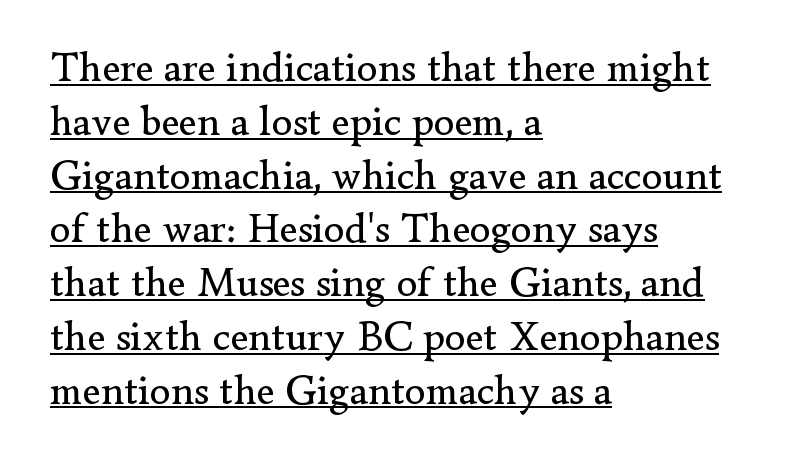
The image shows 42 px regular-weight serif type, upright; set left-aligned, normal line spacing (1.28x), normal letter spacing, underlined; low stroke contrast and a small x-height.
